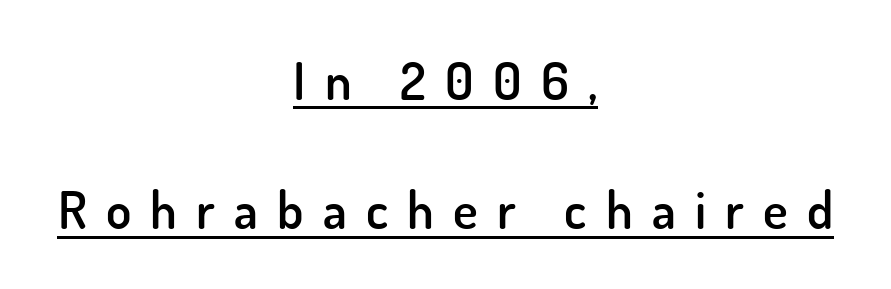
The image shows 52 px semibold sans-serif type, upright; set centered, loose line spacing (2.49x), unusually wide letter spacing (+0.37 em), underlined; low stroke contrast and a small x-height.
